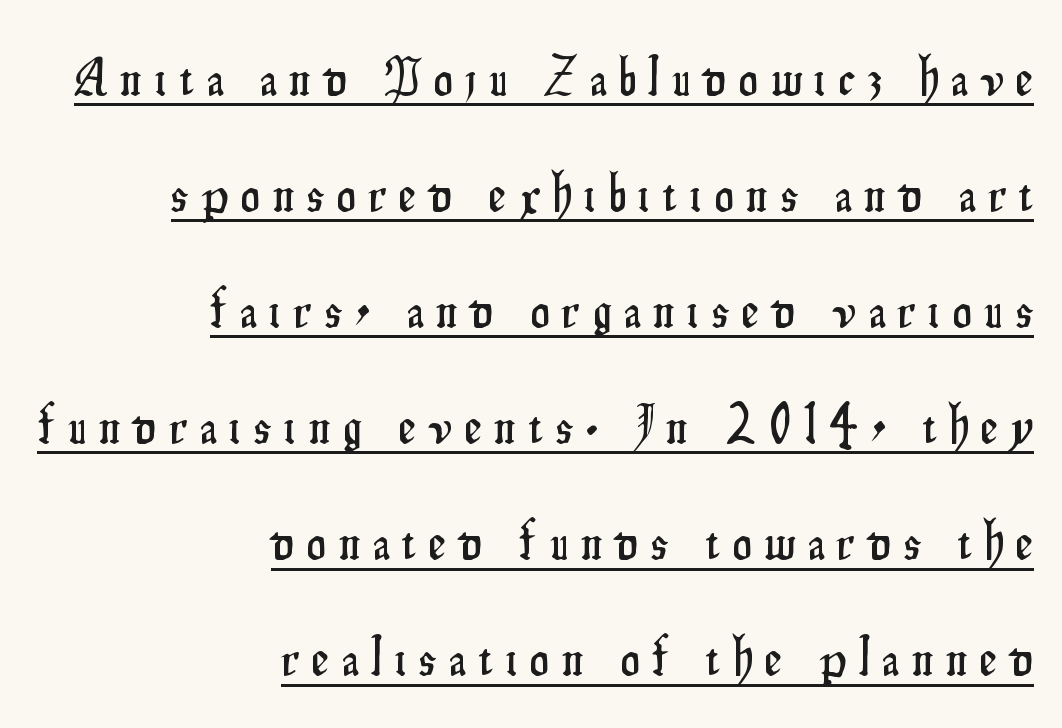
Q: Is the text italic (slanted)? A: No, it is upright.
Q: Is the typeface a serif or a sans-serif typeface? A: Sans-serif.
Q: Is the text underlined? A: Yes.
Q: How is the paragraph aligned? A: Right-aligned.
Q: Is the spacing between letters normal or unusually wide? A: Unusually wide.
Q: Is the spacing between lines tight, normal or loose? A: Loose.
Q: Width (condensed, normal, or wide)? A: Condensed.
Q: Stroke contrast? A: Low.
Q: x-height? A: Small.
Q: Monospaced? A: No.
